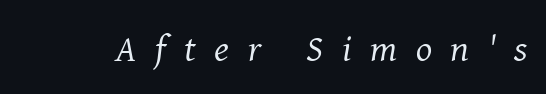
This sample uses an oblique cut, with every glyph tilted off the vertical. The type is letterspaced generously, with wide tracking. Yep, those are serifs on the letters. These glyphs show unthickened strokes, regular width or finer. Just letters on the line, the space beneath them empty. The passage shown is typed in a proportional face where columns would drift.
